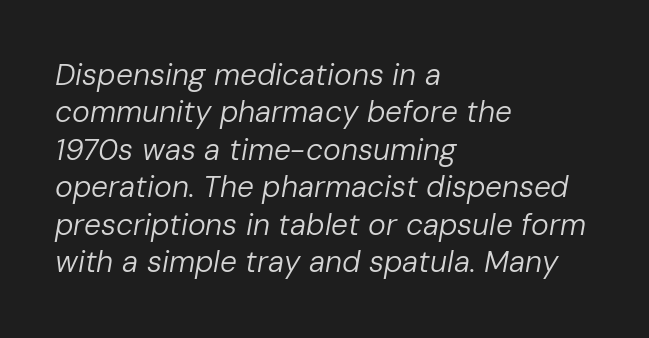
The image shows 30 px regular-weight type, italic (leaning right); set left-aligned, normal line spacing (1.25x), normal letter spacing, not underlined; low stroke contrast and a medium x-height.
